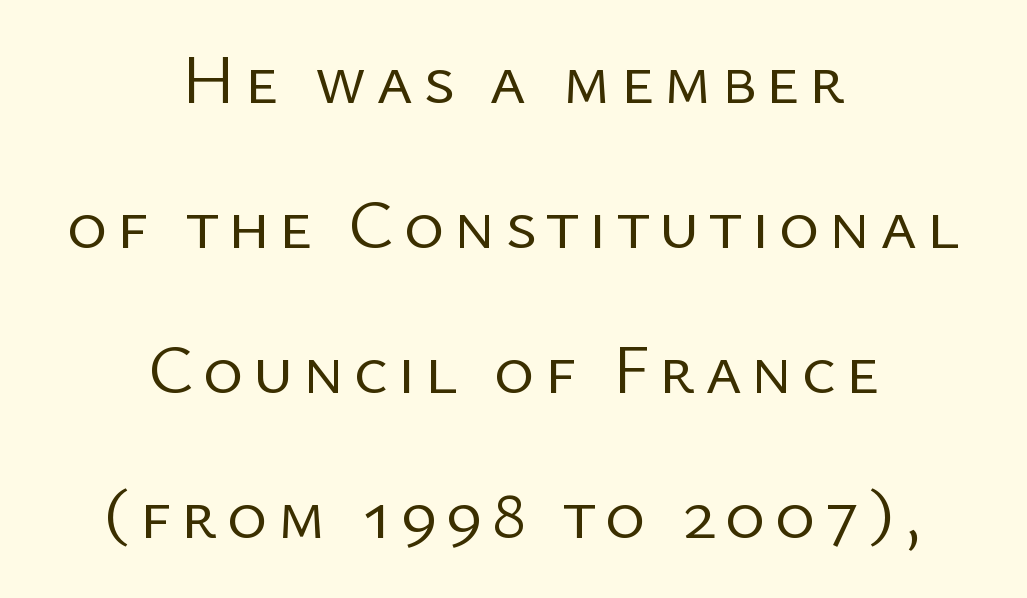
The image shows 70 px regular-weight sans-serif type, upright; set centered, loose line spacing (2.07x), not underlined; low stroke contrast and a medium x-height.
